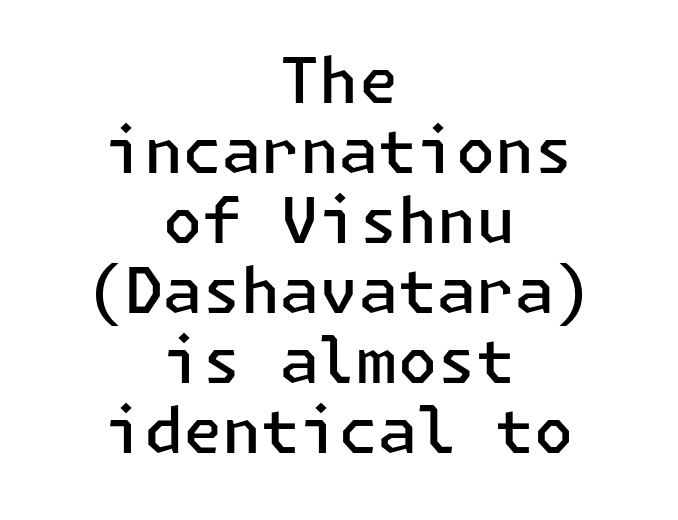
Regarding leading, the lines here are crowded together. Typographically, this falls in the sans-serif category. Firm but not heavy-handed strokes: this text is semibold. This is roman type, the default non-slanted kind. The horizontal fit of the characters is conventional and even.
